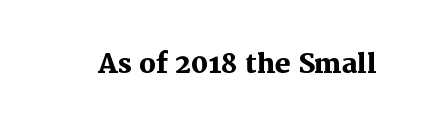
Q: Is the text bold? A: Yes.
Q: Is the text italic (slanted)? A: No, it is upright.
Q: Is the text underlined? A: No.
Q: Is the spacing between letters normal or unusually wide? A: Normal.
